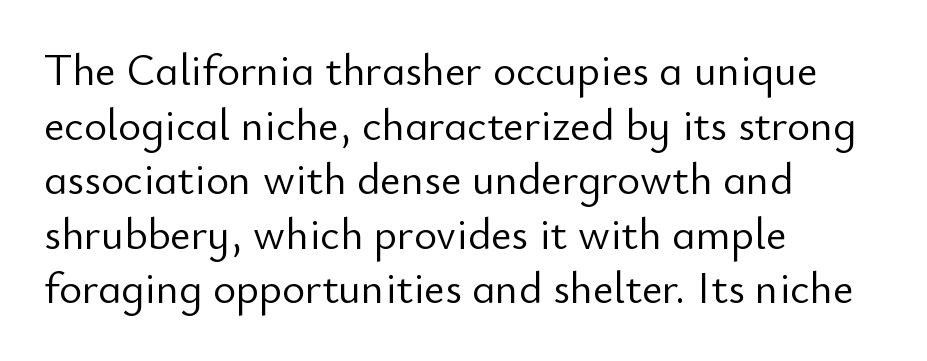
{"serif": "no", "italic": "no", "bold": "no", "weight": "light", "width": "normal", "stroke_contrast": "low", "x_height": "small", "monospaced": "no", "underline": "no", "align": "left", "line_spacing_ratio": 1.24, "letter_spacing": "normal", "letter_spacing_em": 0.0, "glyph_px": 44}
